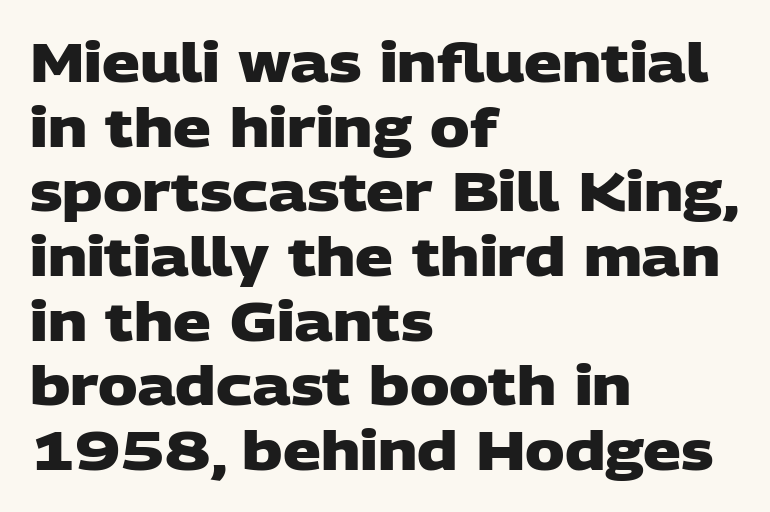
The passage shown is typed in a proportional face where columns would drift. Decoration check: the copy has no underline. This is heavy type, rendered in bold. This sample uses plain, unmodified letter spacing. To sum up the face: it is a sans, with no serifs. The lines in this sample share a left origin and differ only in where they stop.
